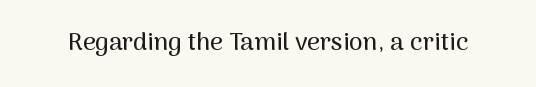
{"italic": "no", "underline": "no", "letter_spacing": "normal", "letter_spacing_em": 0.0, "glyph_px": 25}
